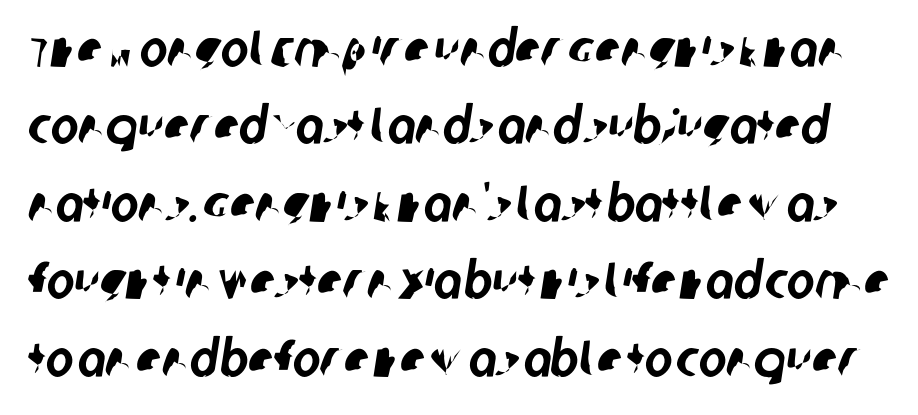
The image shows 52 px condensed sans-serif type; set normal line spacing (1.49x), normal letter spacing, not underlined; low stroke contrast and a large x-height.
